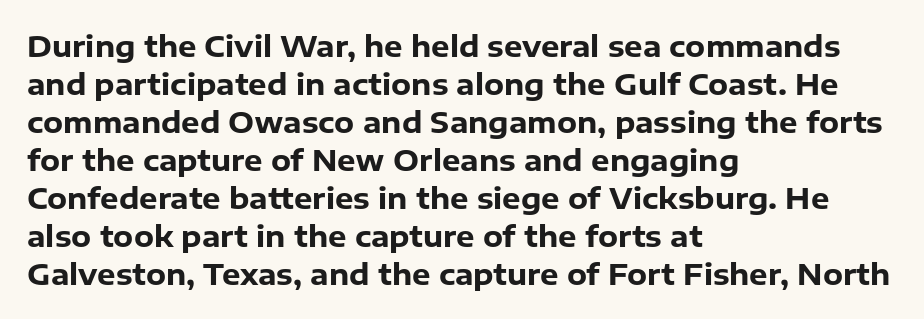
You'd pick this weight for a headline — it's a proper bold. The designer left line spacing at the default. Quick note: underline off. Does the type have serifs? No, each stem ends abruptly. Letter spacing: default.
